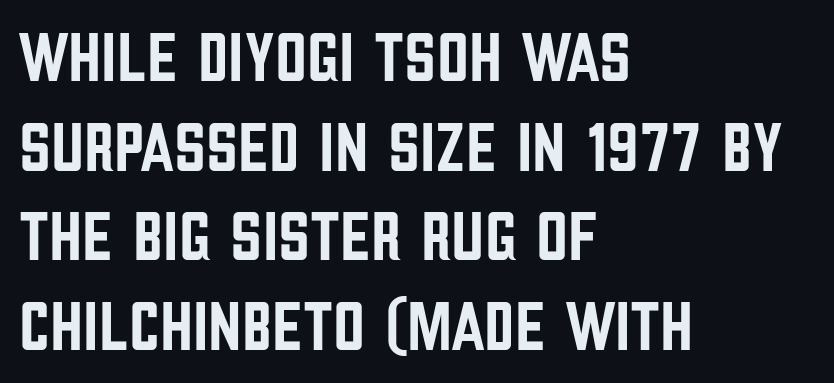
Q: Is the text italic (slanted)? A: No, it is upright.
Q: Is the typeface a serif or a sans-serif typeface? A: Sans-serif.
Q: Is the text underlined? A: No.
Q: How is the paragraph aligned? A: Left-aligned.
Q: Is the spacing between letters normal or unusually wide? A: Normal.
Q: Is the spacing between lines tight, normal or loose? A: Normal.
Q: Width (condensed, normal, or wide)? A: Condensed.
Q: Stroke contrast? A: Low.
Q: x-height? A: Large.
Q: Monospaced? A: No.
